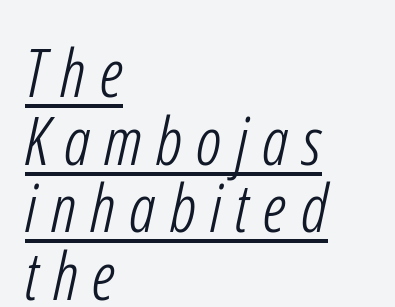
{"serif": "no", "bold": "no", "weight": "light", "width": "condensed", "stroke_contrast": "low", "x_height": "medium", "monospaced": "no", "underline": "yes", "align": "left", "line_spacing": "tight", "line_spacing_ratio": 1.01, "letter_spacing": "wide", "letter_spacing_em": 0.21, "glyph_px": 67}
